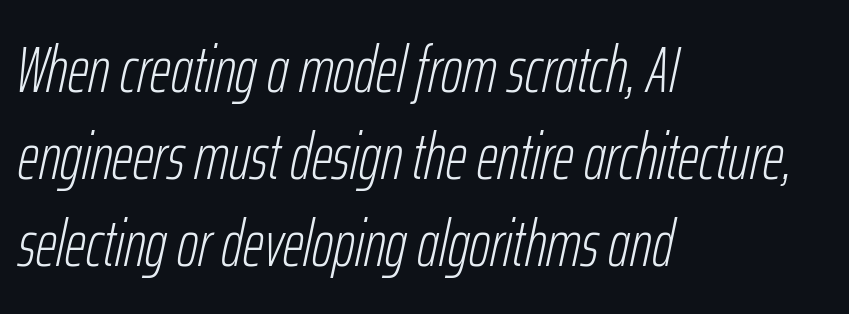
{"italic": "yes", "lean": "right", "slant_degrees": 12, "bold": "no", "weight": "light", "width": "condensed", "stroke_contrast": "low", "x_height": "medium", "monospaced": "no", "underline": "no", "align": "left", "line_spacing": "normal", "line_spacing_ratio": 1.34, "letter_spacing": "normal", "letter_spacing_em": 0.0, "glyph_px": 65}
